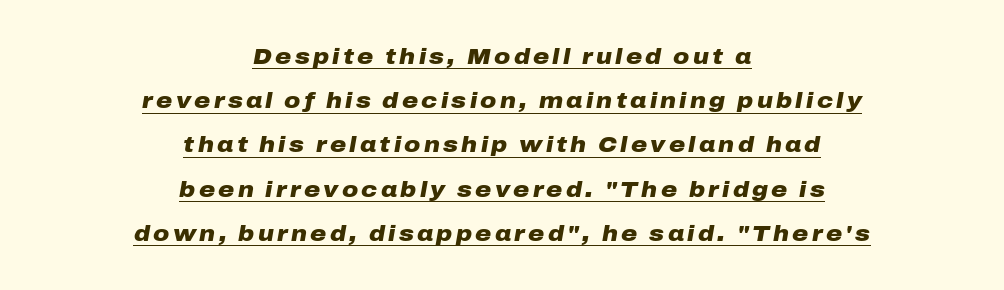
{"italic": "yes", "lean": "right", "slant_degrees": 10, "bold": "yes", "underline": "yes", "align": "center", "line_spacing": "loose", "line_spacing_ratio": 2.01, "glyph_px": 22}
